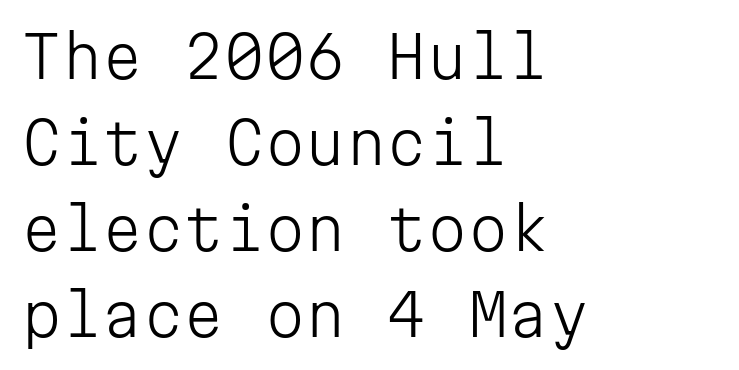
{"serif": "no", "italic": "no", "bold": "no", "weight": "light", "width": "normal", "stroke_contrast": "low", "x_height": "medium", "monospaced": "yes", "underline": "no", "align": "left", "line_spacing": "normal", "line_spacing_ratio": 1.48, "letter_spacing": "normal", "letter_spacing_em": 0.0, "glyph_px": 58}
